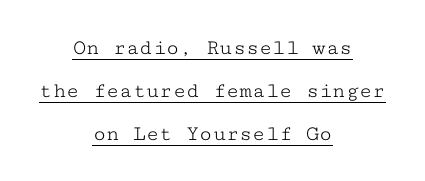
Q: Is the text bold? A: No.
Q: Is the text italic (slanted)? A: No, it is upright.
Q: Is the text underlined? A: Yes.
Q: How is the paragraph aligned? A: Centered.
Q: Is the spacing between letters normal or unusually wide? A: Normal.
Q: Is the spacing between lines tight, normal or loose? A: Loose.
